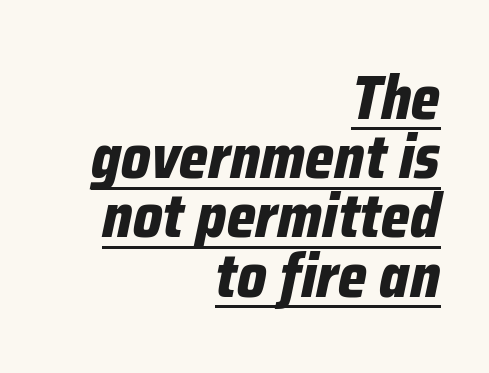
Q: Is the text bold? A: Yes.
Q: Is the text italic (slanted)? A: Yes, it leans right by about 12 degrees.
Q: Is the text underlined? A: Yes.
Q: How is the paragraph aligned? A: Right-aligned.
Q: Is the spacing between letters normal or unusually wide? A: Normal.
Q: Is the spacing between lines tight, normal or loose? A: Tight.
Q: Width (condensed, normal, or wide)? A: Condensed.
Q: Stroke contrast? A: Low.
Q: x-height? A: Medium.
Q: Monospaced? A: No.
